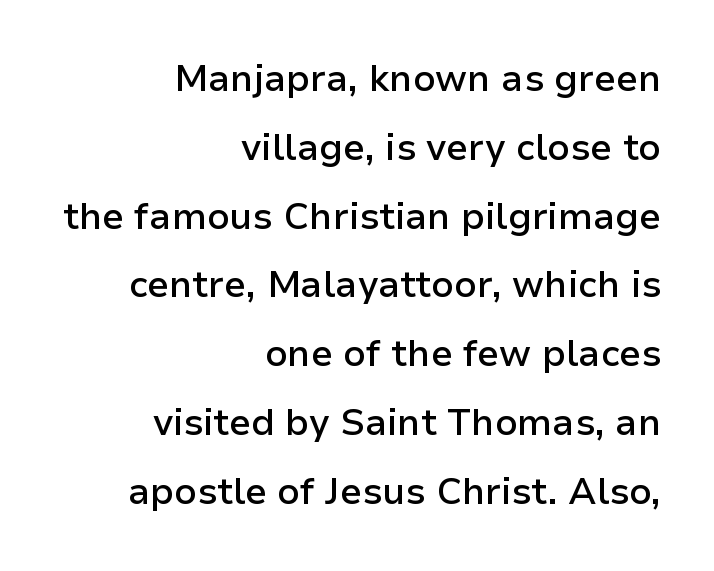
Serifs: no, the terminals of the letterforms are clean. When letters stand straight like this, we call the style roman or upright. Bare-footed words on every line. Each letter keeps its own natural width here, so spacing adapts to shape. Standard letterfit; no display-style spreading of the glyphs. The font is running at a semibold setting, under full bold.
